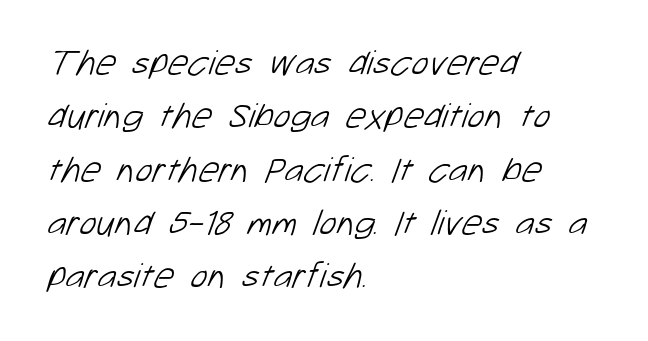
{"serif": "no", "bold": "no", "weight": "light", "width": "normal", "stroke_contrast": "low", "x_height": "medium", "monospaced": "no", "underline": "no", "align": "left", "line_spacing": "normal", "line_spacing_ratio": 1.48, "letter_spacing": "normal", "letter_spacing_em": 0.0, "glyph_px": 36}
